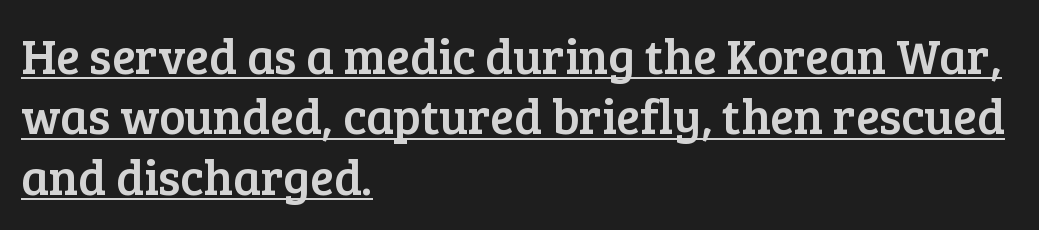
{"serif": "yes", "italic": "no", "width": "normal", "stroke_contrast": "low", "x_height": "medium", "monospaced": "no", "underline": "yes", "align": "left", "line_spacing_ratio": 1.23, "letter_spacing": "normal", "letter_spacing_em": 0.0, "glyph_px": 49}
